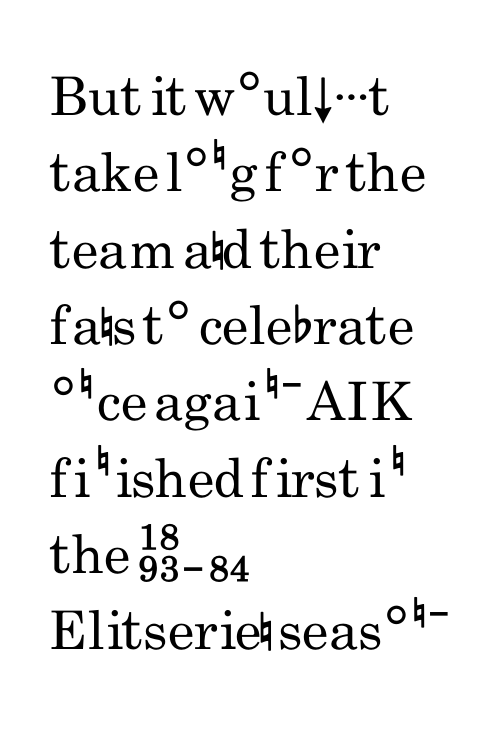
Words float on clear page, feet unadorned. The weight tops out at a normal text grade. Vertical spacing — default. Italic: no, the glyphs are upright roman. Note: no serifs on the glyphs.
